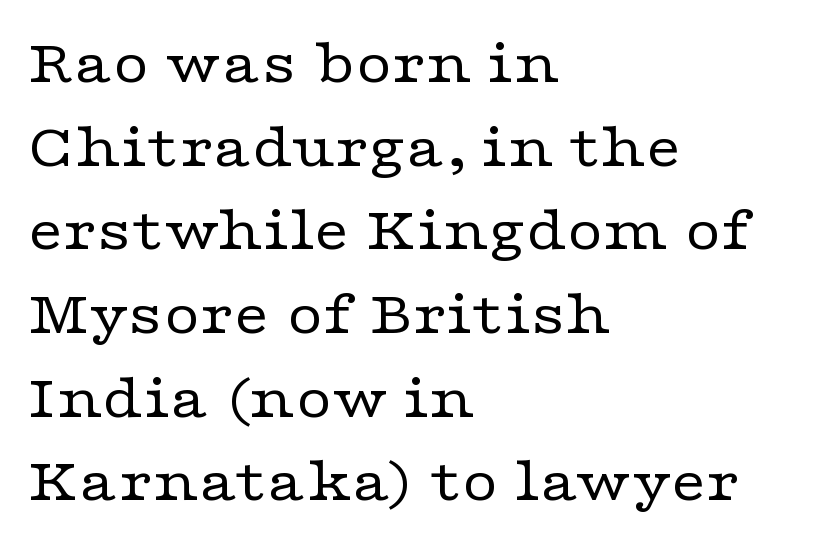
{"serif": "yes", "italic": "no", "bold": "no", "weight": "regular", "width": "wide", "stroke_contrast": "low", "x_height": "medium", "monospaced": "no", "underline": "no", "align": "left", "line_spacing": "normal", "line_spacing_ratio": 1.35, "letter_spacing": "normal", "letter_spacing_em": 0.0, "glyph_px": 62}
